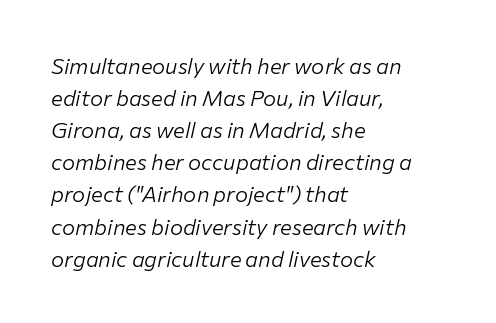
The image shows 22 px text type, italic (leaning right); set left-aligned, normal line spacing (1.46x), normal letter spacing, not underlined.
